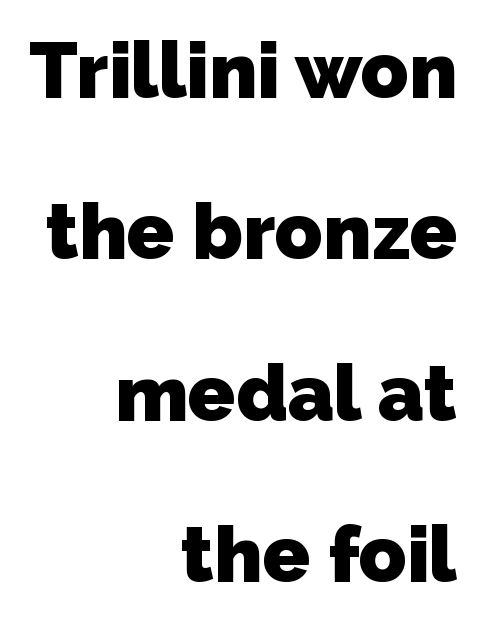
The image shows 78 px heavy sans-serif type; set right-aligned, loose line spacing (2.07x), normal letter spacing, not underlined; low stroke contrast and a medium x-height.
